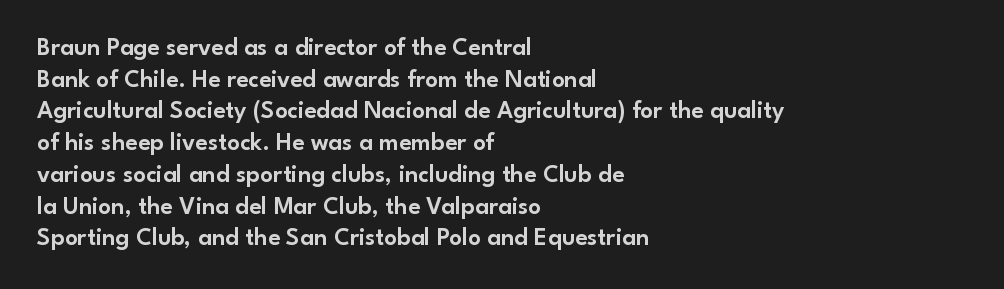
The image shows 25 px text type, upright; set left-aligned, normal line spacing (1.27x), normal letter spacing, not underlined.
